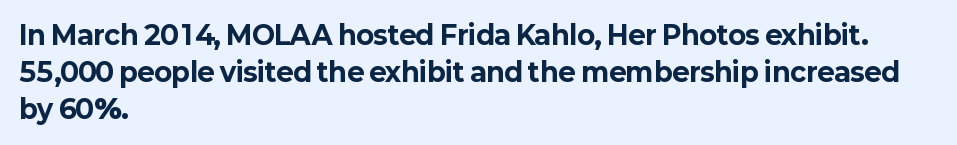
The image shows 26 px bold type, upright; set left-aligned, normal line spacing (1.43x), normal letter spacing, not underlined.
